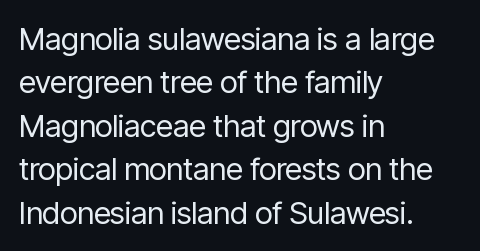
{"serif": "no", "italic": "no", "bold": "no", "weight": "regular", "width": "condensed", "stroke_contrast": "low", "x_height": "medium", "monospaced": "no", "underline": "no", "align": "left", "line_spacing": "normal", "line_spacing_ratio": 1.4, "letter_spacing": "normal", "letter_spacing_em": 0.0, "glyph_px": 31}
